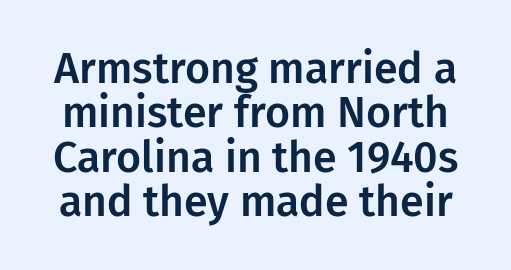
These lines were composed using upright roman letters. Is the letter spacing exaggerated? No — it looks like the ordinary default. The designer dialed line spacing down below the default. Character widths vary here, with narrow letters taking less room than wide ones. You can tell from the bare stems that sans-serif type was used. The zone under the glyphs is completely vacant.
